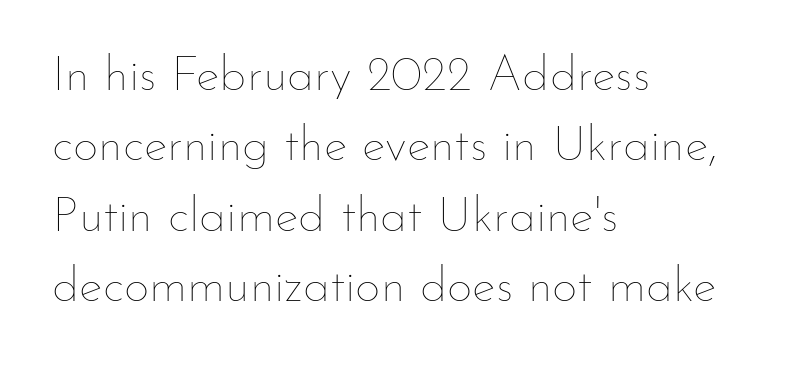
Short and long lines alike share a common starting point at left. Any mark beneath the type? The region is blank. Think of a printed novel: that variable character pitch is what you see here. Letter spacing: default. If you drew a line through each stem, it would be perfectly vertical.
